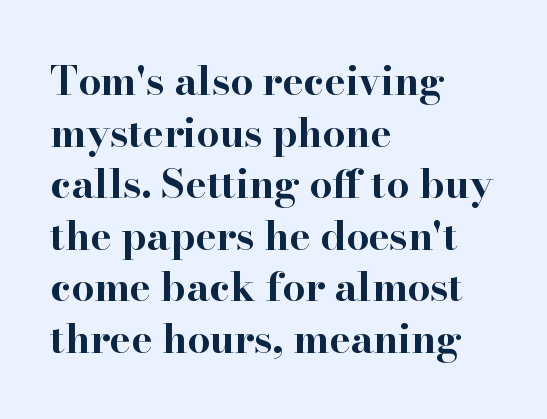
Is this a sans? No — the strokes have serifs. The lines in this sample share a left origin and differ only in where they stop. Vertically, the passage feels balanced, rows spaced as you'd expect. Compared with typical body copy, the letter spacing here is the same. Ascenders rise straight up at ninety degrees.
